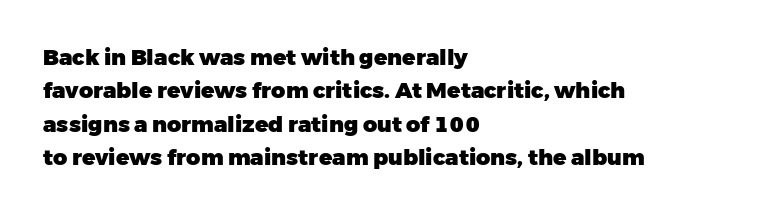
The image shows 22 px bold type, upright; set left-aligned, normal line spacing (1.52x), normal letter spacing, not underlined.
